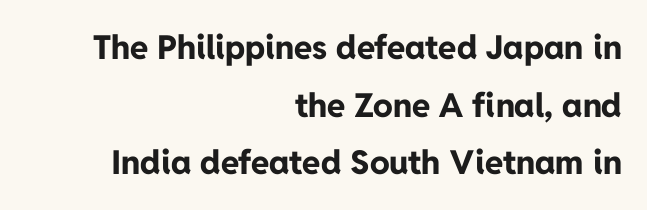
In terms of weight, the rendering is a true, heavy bold. The letterforms sit shoulder to shoulder at normal distance. You could not count columns in this text — the font is proportionally spaced. Has an underline been added? It has not.
